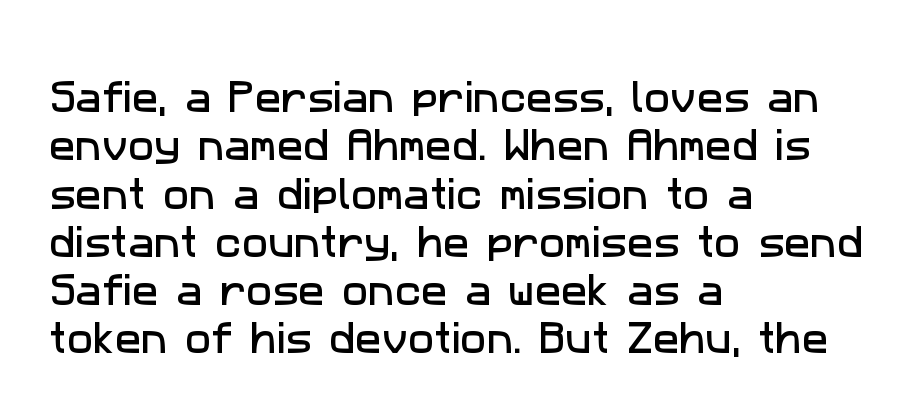
Q: Is the typeface a serif or a sans-serif typeface? A: Sans-serif.
Q: Is the text underlined? A: No.
Q: How is the paragraph aligned? A: Left-aligned.
Q: Is the spacing between letters normal or unusually wide? A: Normal.
Q: Is the spacing between lines tight, normal or loose? A: Normal.
Q: Width (condensed, normal, or wide)? A: Normal.
Q: Stroke contrast? A: Low.
Q: x-height? A: Medium.
Q: Monospaced? A: No.
